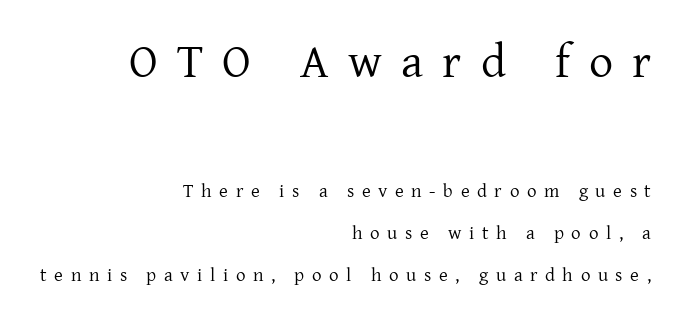
{"serif": "yes", "italic": "no", "bold": "no", "weight": "regular", "width": "normal", "stroke_contrast": "low", "x_height": "medium", "monospaced": "no", "underline": "no", "align": "right", "line_spacing": "loose", "line_spacing_ratio": 2.22, "letter_spacing": "wide", "letter_spacing_em": 0.4, "larger_block": "first", "size_ratio": 2.53, "glyph_px": 48}
